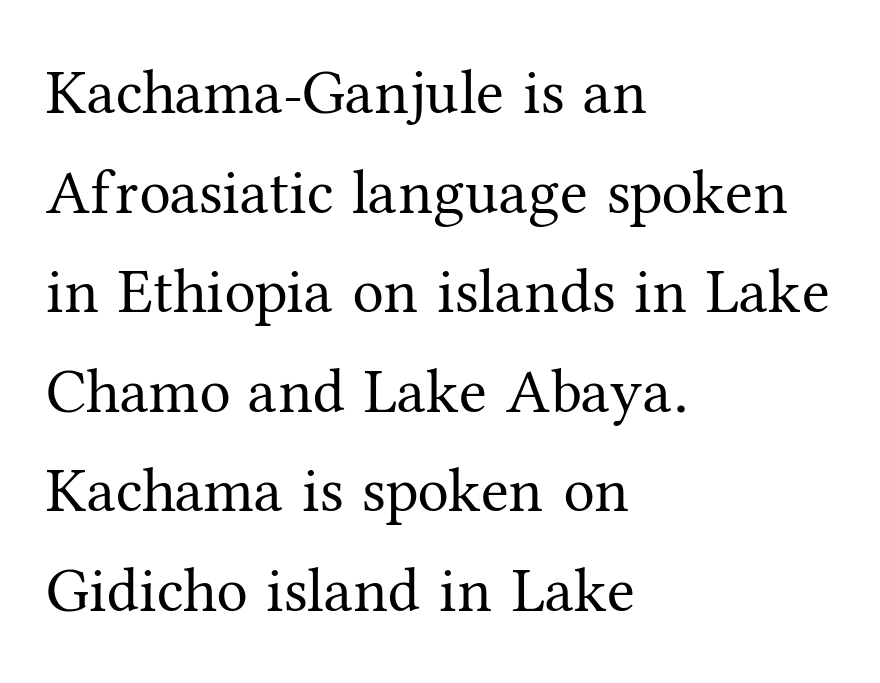
The image shows 63 px regular-weight serif type, upright; set left-aligned, normal line spacing (1.58x), normal letter spacing, not underlined; medium stroke contrast and a medium x-height.
